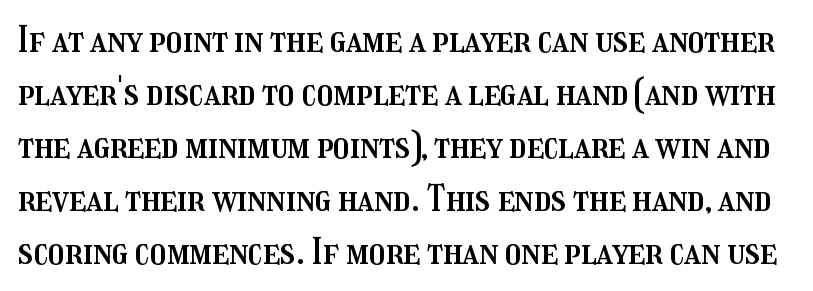
The image shows 36 px condensed type, upright; set normal line spacing (1.47x), normal letter spacing, not underlined; medium stroke contrast and a medium x-height.
